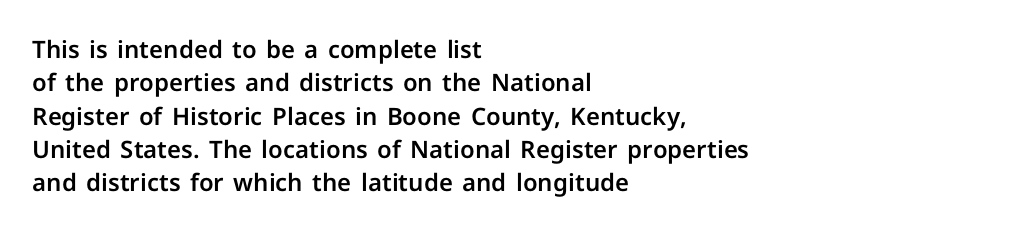
Style check: upright. Bare-footed words on every line. The passage shown has conventional tracking throughout. If you measured baseline to baseline, you'd find a middling distance. A student would call this left alignment; a typographer would say flush left, rag right.
